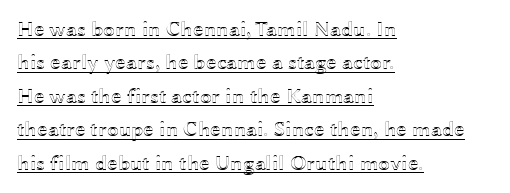
The image shows 21 px text type, upright; set left-aligned, normal line spacing (1.59x), normal letter spacing, underlined.
